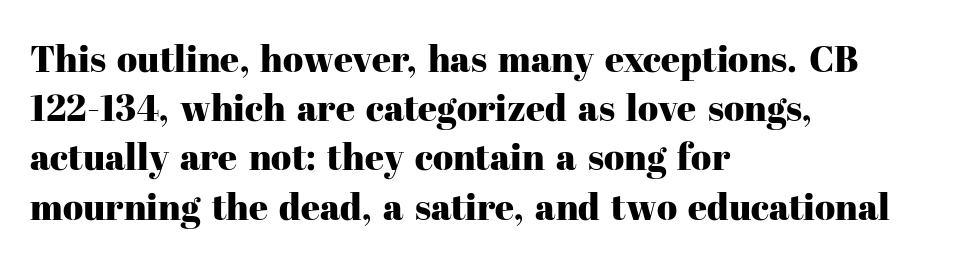
The image shows 37 px serif type, upright; set left-aligned, normal line spacing (1.33x), normal letter spacing, not underlined; high stroke contrast and a medium x-height.
